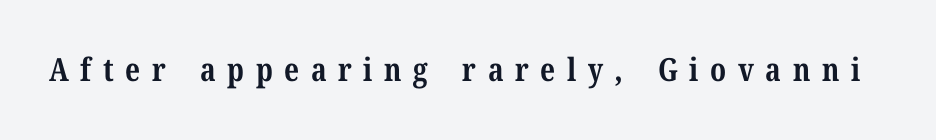
Q: Is the text bold? A: Yes.
Q: Is the text italic (slanted)? A: No, it is upright.
Q: Is the typeface a serif or a sans-serif typeface? A: Serif.
Q: Is the text underlined? A: No.
Q: Is the spacing between letters normal or unusually wide? A: Unusually wide.
Q: Width (condensed, normal, or wide)? A: Normal.
Q: Stroke contrast? A: Medium.
Q: x-height? A: Medium.
Q: Monospaced? A: No.
